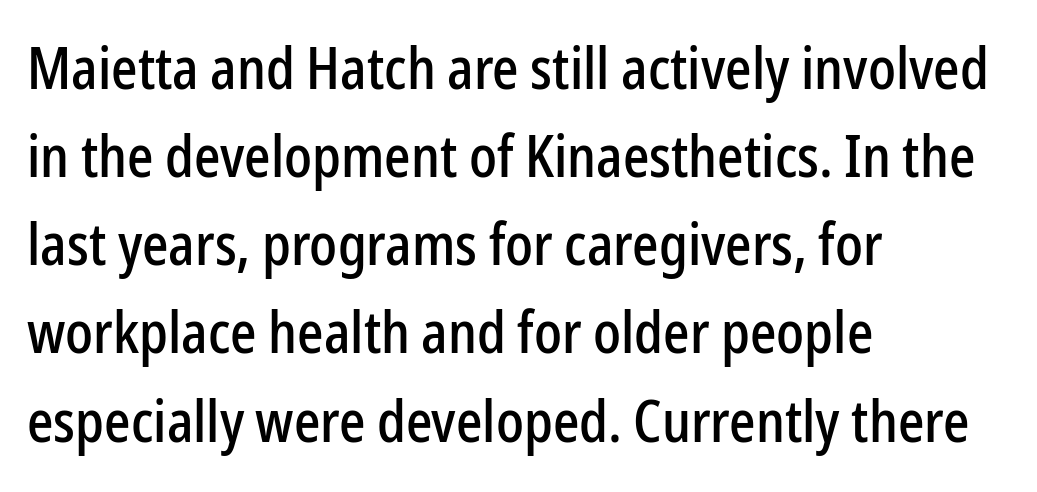
Q: Is the text italic (slanted)? A: No, it is upright.
Q: Is the typeface a serif or a sans-serif typeface? A: Sans-serif.
Q: Is the text underlined? A: No.
Q: How is the paragraph aligned? A: Left-aligned.
Q: Is the spacing between letters normal or unusually wide? A: Normal.
Q: Is the spacing between lines tight, normal or loose? A: Normal.
Q: Width (condensed, normal, or wide)? A: Condensed.
Q: Stroke contrast? A: Low.
Q: x-height? A: Medium.
Q: Monospaced? A: No.
